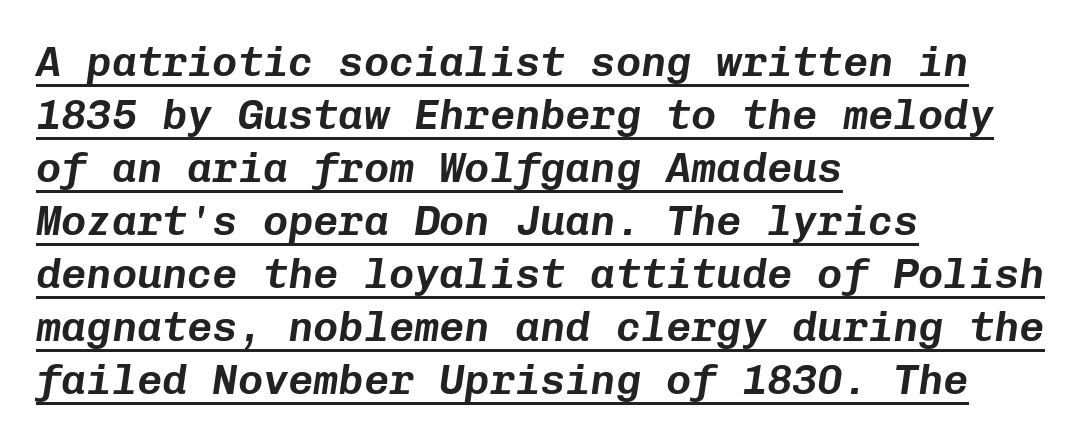
{"italic": "yes", "lean": "right", "slant_degrees": 8, "width": "normal", "stroke_contrast": "low", "x_height": "medium", "monospaced": "yes", "underline": "yes", "align": "left", "line_spacing": "normal", "line_spacing_ratio": 1.26, "letter_spacing": "normal", "letter_spacing_em": 0.0, "glyph_px": 42}
